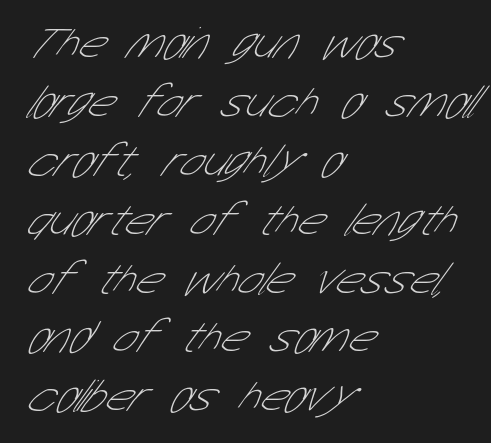
Q: Is the text bold? A: No.
Q: Is the typeface a serif or a sans-serif typeface? A: Sans-serif.
Q: Is the text underlined? A: No.
Q: How is the paragraph aligned? A: Left-aligned.
Q: Is the spacing between letters normal or unusually wide? A: Normal.
Q: Is the spacing between lines tight, normal or loose? A: Normal.
Q: Width (condensed, normal, or wide)? A: Condensed.
Q: Stroke contrast? A: Low.
Q: x-height? A: Medium.
Q: Monospaced? A: No.
